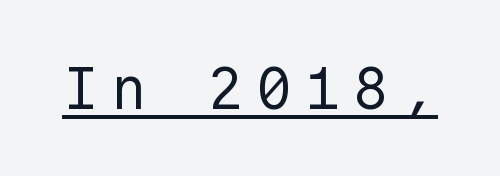
The image shows 59 px regular-weight sans-serif type, upright; set unusually wide letter spacing (+0.22 em), underlined; a medium x-height.
